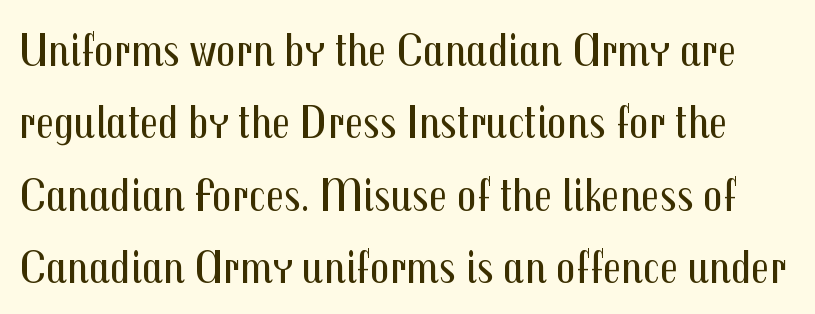
The image shows 48 px regular-weight, condensed sans-serif type, upright; set normal line spacing (1.51x), normal letter spacing, not underlined; medium stroke contrast and a medium x-height.
